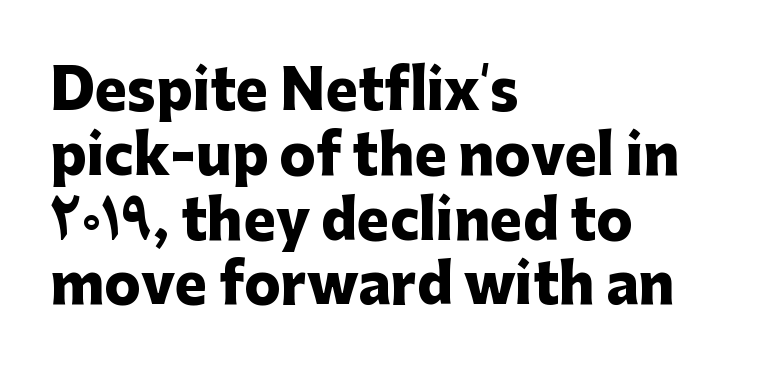
The image shows 54 px heavy sans-serif type, upright; set left-aligned, line spacing 1.2x, normal letter spacing, not underlined; low stroke contrast and a medium x-height.
